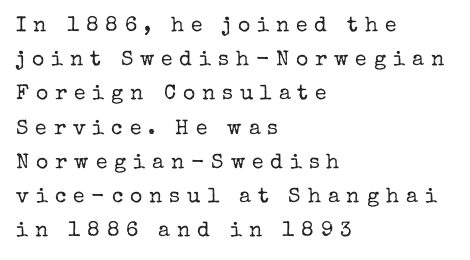
{"italic": "no", "bold": "no", "underline": "no", "align": "left", "line_spacing": "normal", "line_spacing_ratio": 1.63, "letter_spacing": "wide", "letter_spacing_em": 0.33, "glyph_px": 21}
